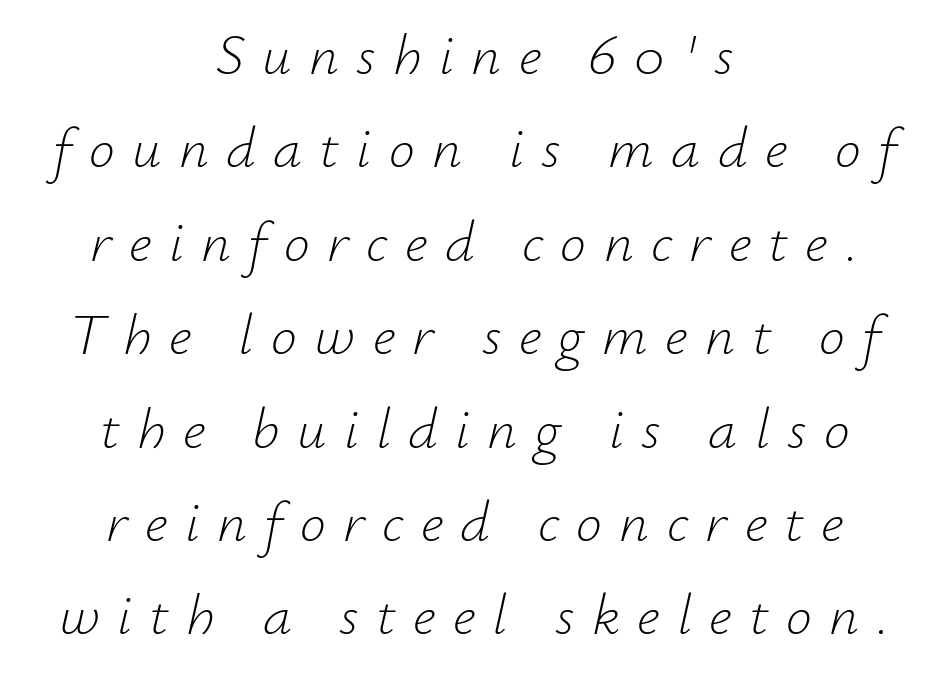
Q: Is the text bold? A: No.
Q: Is the text italic (slanted)? A: Yes, it leans right by about 12 degrees.
Q: Is the text underlined? A: No.
Q: How is the paragraph aligned? A: Centered.
Q: Is the spacing between letters normal or unusually wide? A: Unusually wide.
Q: Is the spacing between lines tight, normal or loose? A: Normal.
Q: Width (condensed, normal, or wide)? A: Normal.
Q: Stroke contrast? A: Low.
Q: x-height? A: Small.
Q: Monospaced? A: No.
